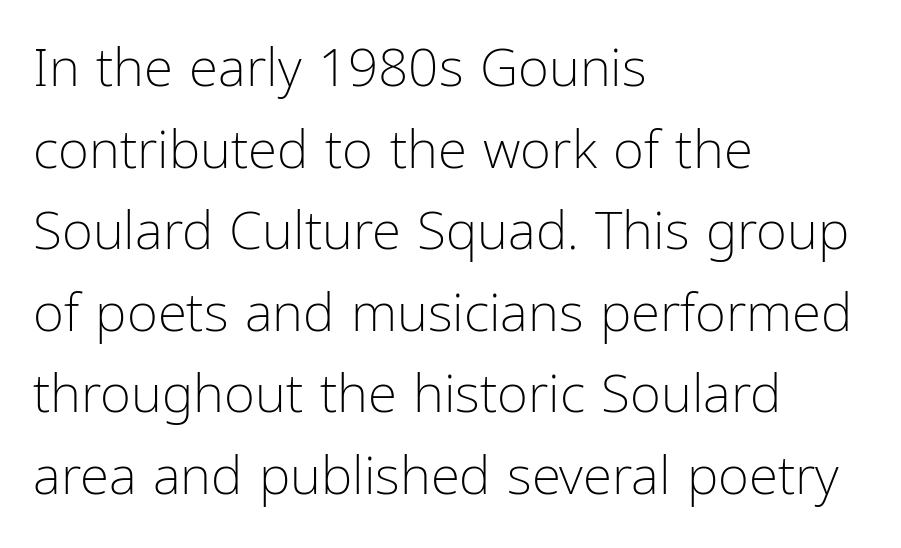
{"serif": "no", "italic": "no", "bold": "no", "weight": "light", "width": "condensed", "stroke_contrast": "low", "x_height": "medium", "monospaced": "no", "underline": "no", "align": "left", "line_spacing": "normal", "line_spacing_ratio": 1.54, "letter_spacing": "normal", "letter_spacing_em": 0.0, "glyph_px": 53}
